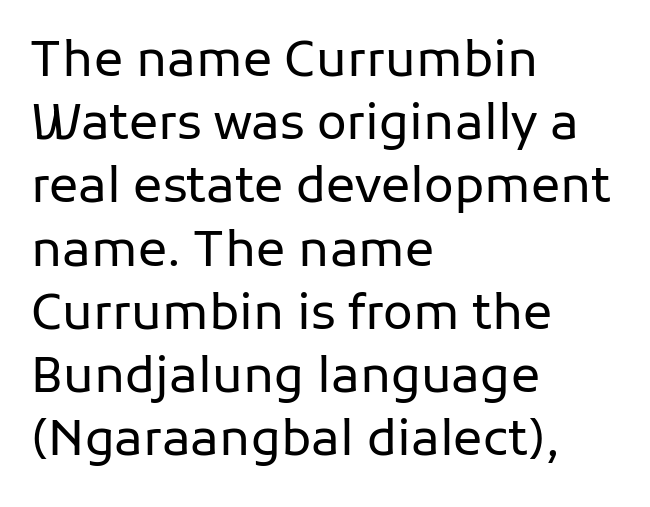
The image shows 49 px regular-weight sans-serif type, upright; set left-aligned, normal line spacing (1.29x), normal letter spacing, not underlined; low stroke contrast and a medium x-height.
